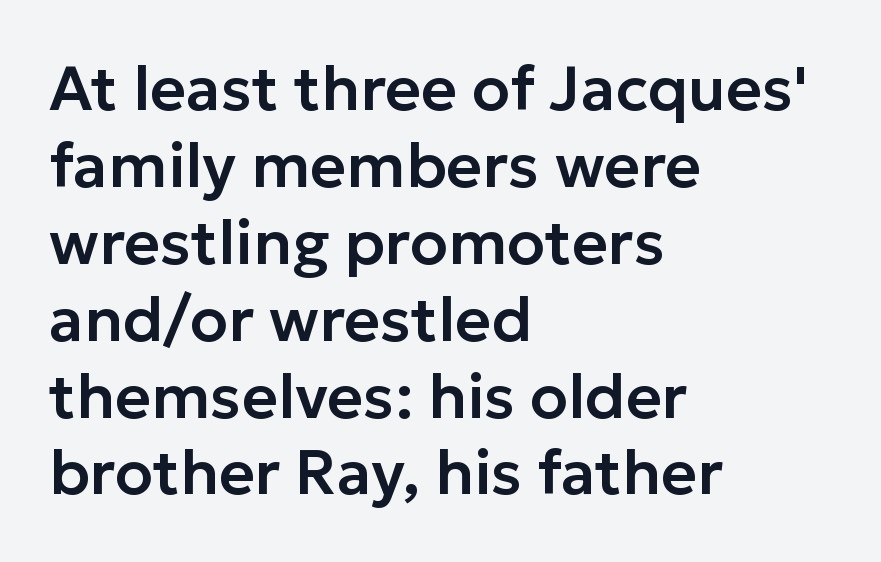
The string is rendered with underlining switched off. The lines are quadded left. The letterforms sit shoulder to shoulder at normal distance. Character widths vary here, with narrow letters taking less room than wide ones. No feet cap the strokes, marking this as sans-serif type. The lettering holds an erect, upright posture throughout.
